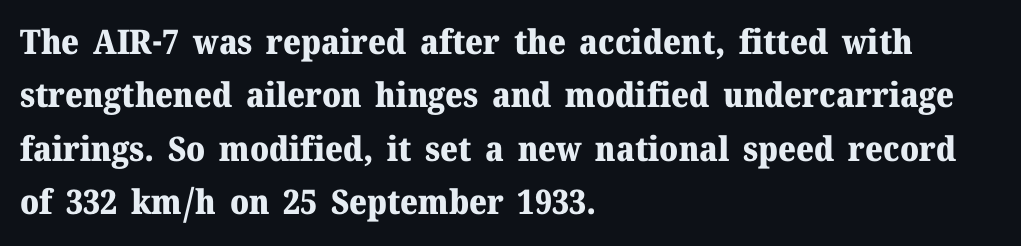
{"serif": "yes", "italic": "no", "bold": "yes", "weight": "heavy", "width": "normal", "stroke_contrast": "medium", "x_height": "medium", "monospaced": "no", "underline": "no", "align": "left", "line_spacing": "normal", "line_spacing_ratio": 1.57, "letter_spacing": "normal", "letter_spacing_em": 0.0, "glyph_px": 34}
